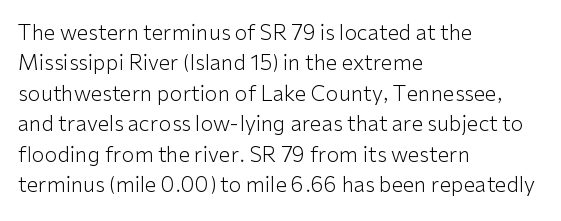
{"italic": "no", "bold": "no", "underline": "no", "align": "left", "line_spacing": "normal", "line_spacing_ratio": 1.45, "letter_spacing": "normal", "letter_spacing_em": 0.0, "glyph_px": 21}
